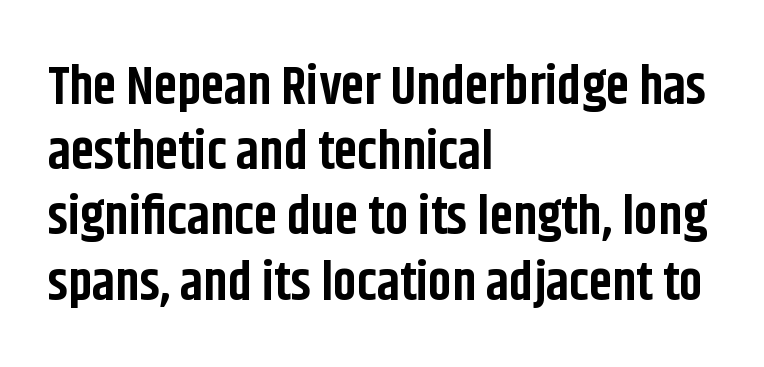
The image shows 53 px bold, condensed sans-serif type, upright; set left-aligned, line spacing 1.23x, normal letter spacing, not underlined; low stroke contrast and a large x-height.
